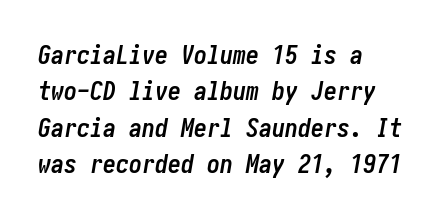
Q: Is the text bold? A: Yes.
Q: Is the text italic (slanted)? A: Yes, it leans right by about 10 degrees.
Q: Is the text underlined? A: No.
Q: How is the paragraph aligned? A: Left-aligned.
Q: Is the spacing between letters normal or unusually wide? A: Normal.
Q: Is the spacing between lines tight, normal or loose? A: Normal.
